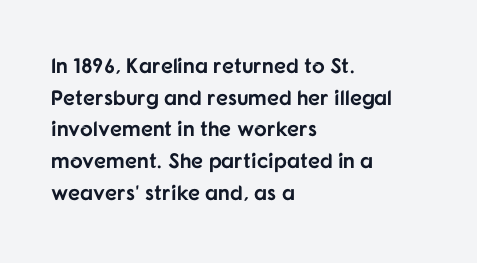
Q: Is the text bold? A: Yes.
Q: Is the text italic (slanted)? A: No, it is upright.
Q: Is the text underlined? A: No.
Q: How is the paragraph aligned? A: Left-aligned.
Q: Is the spacing between letters normal or unusually wide? A: Normal.
Q: Is the spacing between lines tight, normal or loose? A: Normal.
